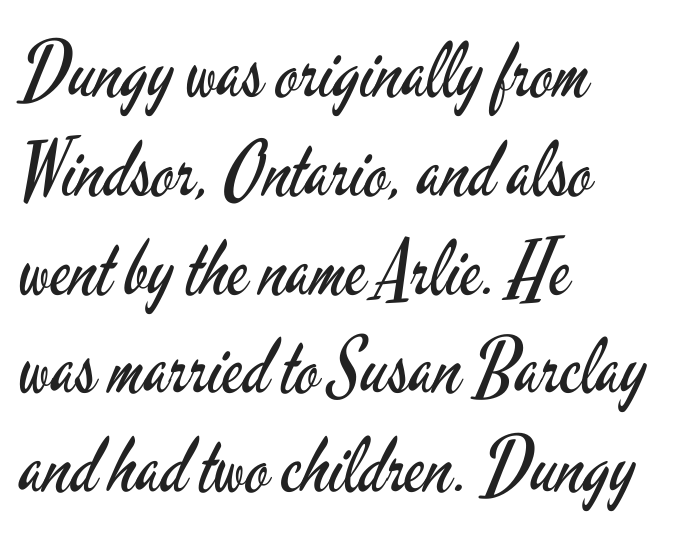
Q: Is the text bold? A: No.
Q: Is the text italic (slanted)? A: Yes.
Q: Is the typeface a serif or a sans-serif typeface? A: Sans-serif.
Q: Is the text underlined? A: No.
Q: How is the paragraph aligned? A: Left-aligned.
Q: Is the spacing between letters normal or unusually wide? A: Normal.
Q: Is the spacing between lines tight, normal or loose? A: Normal.
Q: Width (condensed, normal, or wide)? A: Condensed.
Q: Stroke contrast? A: Low.
Q: x-height? A: Small.
Q: Monospaced? A: No.
